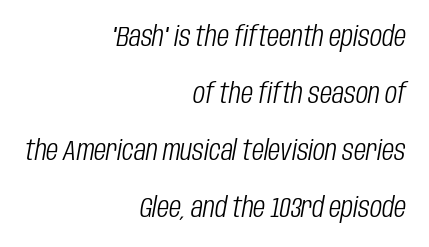
The image shows 28 px light, condensed type, italic (leaning right); set right-aligned, loose line spacing (2.03x), normal letter spacing, not underlined; low stroke contrast and a large x-height.
